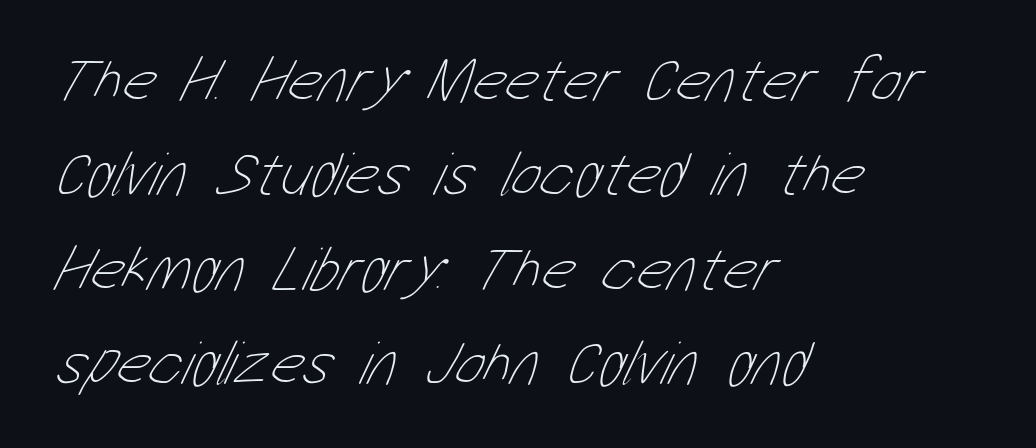
The image shows 63 px thin, condensed type; set left-aligned, normal line spacing (1.5x), normal letter spacing, not underlined; low stroke contrast and a medium x-height.
